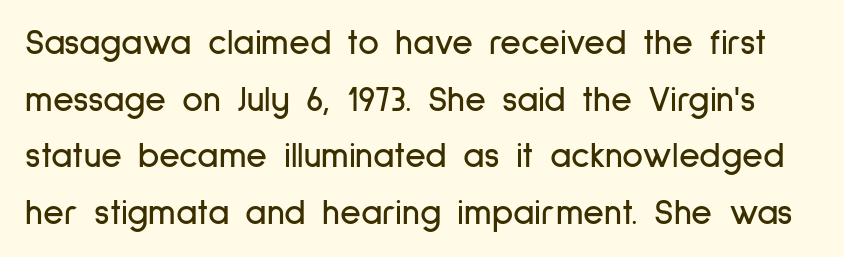
{"serif": "no", "italic": "no", "width": "condensed", "stroke_contrast": "low", "x_height": "medium", "monospaced": "no", "underline": "no", "line_spacing": "normal", "line_spacing_ratio": 1.57, "letter_spacing": "normal", "letter_spacing_em": 0.0, "glyph_px": 36}
